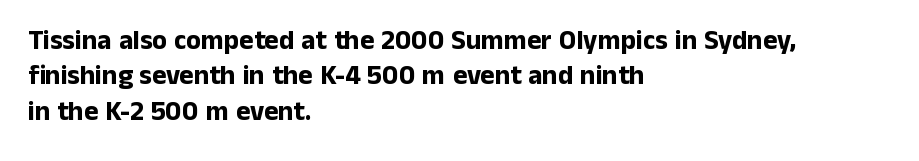
Q: Is the text bold? A: Yes.
Q: Is the text italic (slanted)? A: No, it is upright.
Q: Is the text underlined? A: No.
Q: How is the paragraph aligned? A: Left-aligned.
Q: Is the spacing between letters normal or unusually wide? A: Normal.
Q: Is the spacing between lines tight, normal or loose? A: Normal.
